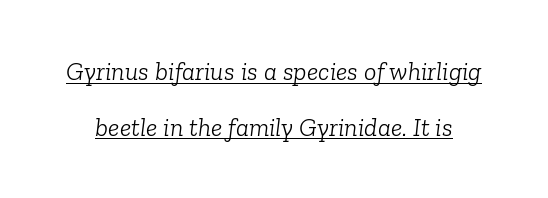
The image shows 26 px text type, italic (leaning right); set loose line spacing (2.14x), normal letter spacing, underlined.
